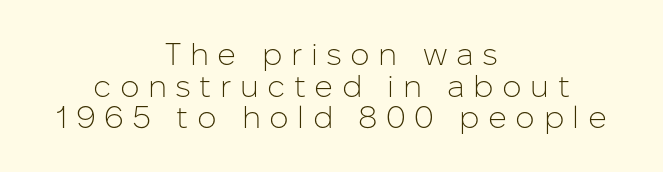
Q: Is the text bold? A: No.
Q: Is the text italic (slanted)? A: No, it is upright.
Q: Is the typeface a serif or a sans-serif typeface? A: Sans-serif.
Q: Is the text underlined? A: No.
Q: How is the paragraph aligned? A: Centered.
Q: Is the spacing between letters normal or unusually wide? A: Unusually wide.
Q: Is the spacing between lines tight, normal or loose? A: Tight.
Q: Width (condensed, normal, or wide)? A: Normal.
Q: Stroke contrast? A: Low.
Q: x-height? A: Medium.
Q: Monospaced? A: No.
